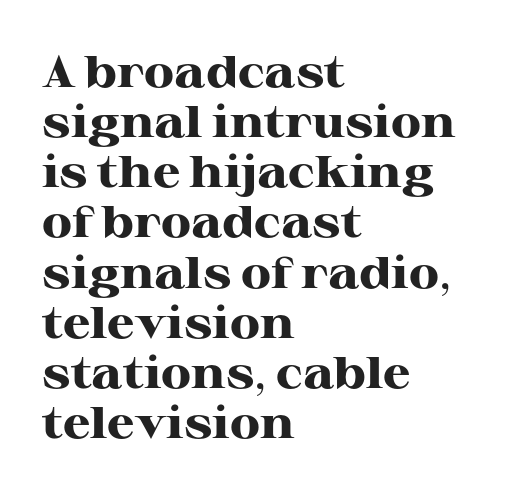
Summary of weight: heavy, a full bold. The letters stand upright; this is a roman face. This rendering uses left alignment, leaving the right contour irregular. The passage shown is typeset with a serif family. Words float on clear page, feet unadorned.
